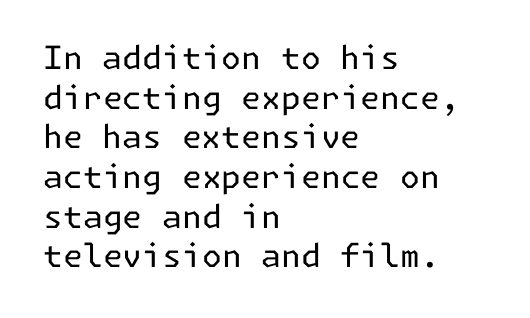
The paragraph has a hard left edge and a soft right edge. Serif or sans? Sans — the stroke terminals are bare. If you drew a line through each stem, it would be perfectly vertical. The gaps between neighbouring characters are ordinary and unremarkable.
